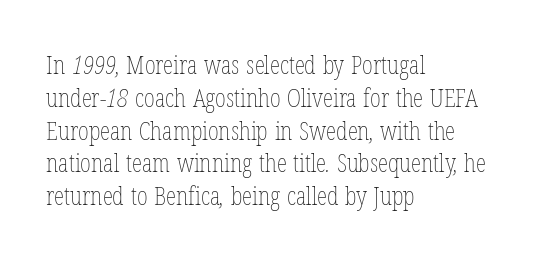
These glyphs show unthickened strokes, regular width or finer. Leading: standard. All the whitespace from short lines collects on the right. Observe the ordinary spacing: letters are neighbours, not strangers. Nobody drew a line under any word here.
